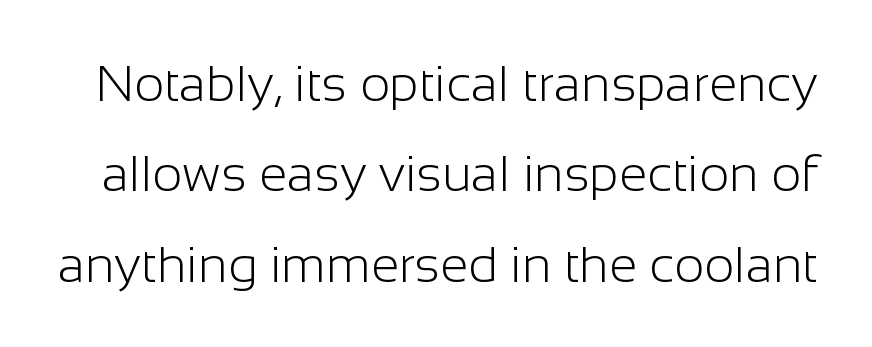
{"serif": "no", "italic": "no", "bold": "no", "weight": "light", "width": "normal", "stroke_contrast": "low", "x_height": "medium", "monospaced": "no", "underline": "no", "line_spacing_ratio": 1.77, "letter_spacing": "normal", "letter_spacing_em": 0.0, "glyph_px": 51}
